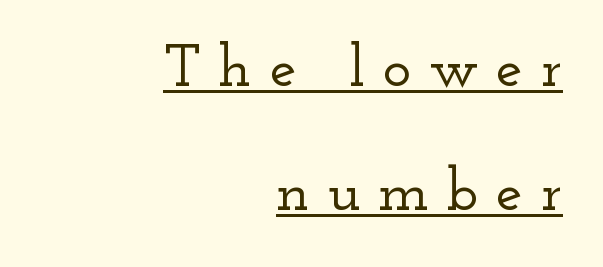
The lettering holds an erect, upright posture throughout. You could fit nearly another row in the gap between these rows. Short and long lines alike share a common ending point at right. Check where the strokes stop: tiny serifs finish them off.
